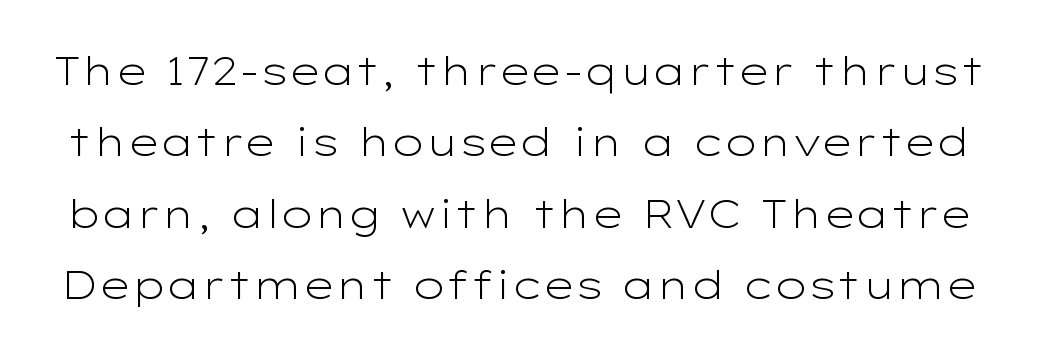
Tracking here is standard; glyphs follow each other at the usual distance. The passage shown is not underscored anywhere. Letters have the restrained weight of plain body copy at most. Quick note: not italic, upright. Regarding serifs, this sample does without them. These lines are rendered in a variable-pitch font.
